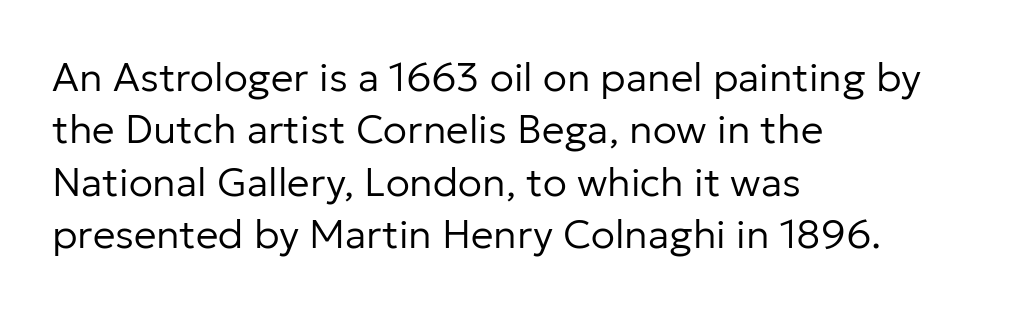
Q: Is the text bold? A: No.
Q: Is the text italic (slanted)? A: No, it is upright.
Q: Is the typeface a serif or a sans-serif typeface? A: Sans-serif.
Q: Is the text underlined? A: No.
Q: How is the paragraph aligned? A: Left-aligned.
Q: Is the spacing between letters normal or unusually wide? A: Normal.
Q: Is the spacing between lines tight, normal or loose? A: Normal.
Q: Width (condensed, normal, or wide)? A: Normal.
Q: Stroke contrast? A: Low.
Q: x-height? A: Medium.
Q: Monospaced? A: No.
